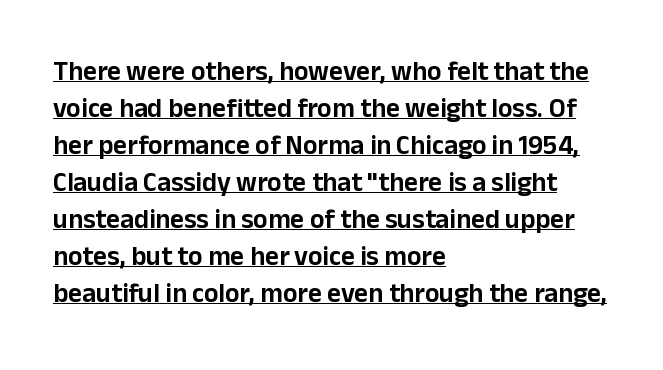
Q: Is the text italic (slanted)? A: No, it is upright.
Q: Is the text underlined? A: Yes.
Q: How is the paragraph aligned? A: Left-aligned.
Q: Is the spacing between letters normal or unusually wide? A: Normal.
Q: Is the spacing between lines tight, normal or loose? A: Normal.
